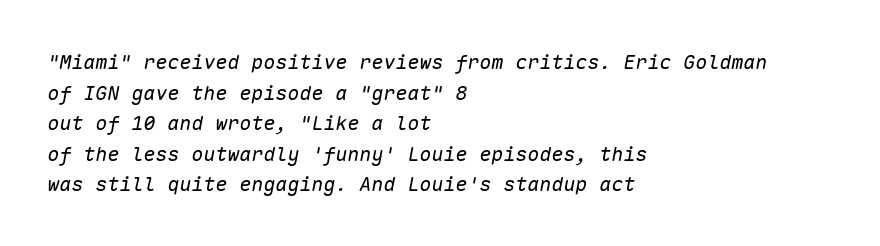
Beneath every word, the page is bare. Interline gaps are of average width in this sample. Look at the tracking — it's just the regular setting, nothing added. This sample is left-justified, so line endings fall wherever the words run out. Weight: regular or lighter.
